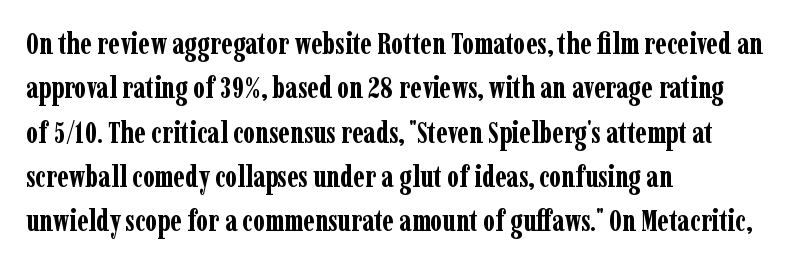
Q: Is the text bold? A: Yes.
Q: Is the text italic (slanted)? A: No, it is upright.
Q: Is the typeface a serif or a sans-serif typeface? A: Serif.
Q: Is the text underlined? A: No.
Q: How is the paragraph aligned? A: Left-aligned.
Q: Is the spacing between letters normal or unusually wide? A: Normal.
Q: Is the spacing between lines tight, normal or loose? A: Normal.
Q: Width (condensed, normal, or wide)? A: Condensed.
Q: Stroke contrast? A: Low.
Q: x-height? A: Medium.
Q: Monospaced? A: No.
